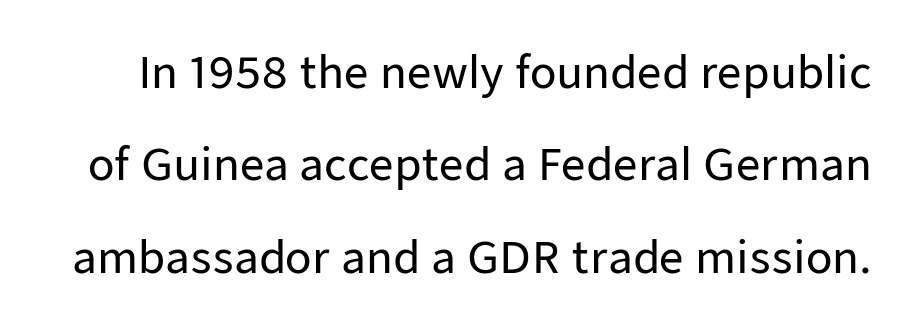
Q: Is the text italic (slanted)? A: No, it is upright.
Q: Is the typeface a serif or a sans-serif typeface? A: Sans-serif.
Q: Is the text underlined? A: No.
Q: Is the spacing between letters normal or unusually wide? A: Normal.
Q: Is the spacing between lines tight, normal or loose? A: Loose.
Q: Width (condensed, normal, or wide)? A: Normal.
Q: Stroke contrast? A: Low.
Q: x-height? A: Medium.
Q: Monospaced? A: No.
